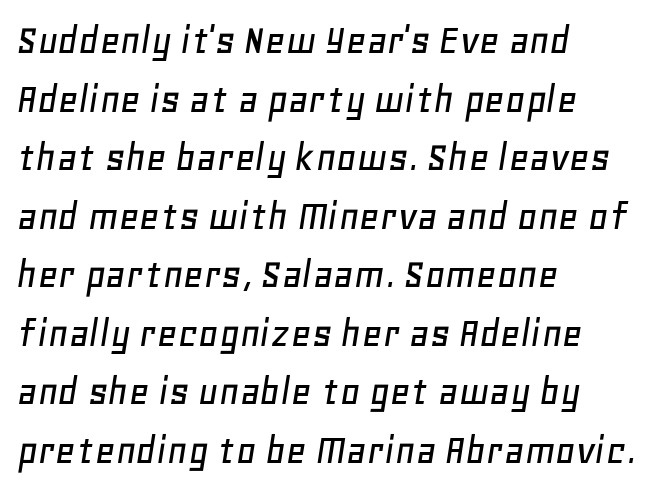
{"italic": "yes", "lean": "right", "slant_degrees": 11, "width": "normal", "stroke_contrast": "low", "x_height": "large", "monospaced": "no", "underline": "no", "align": "left", "line_spacing": "normal", "line_spacing_ratio": 1.33, "letter_spacing": "normal", "letter_spacing_em": 0.0, "glyph_px": 44}
